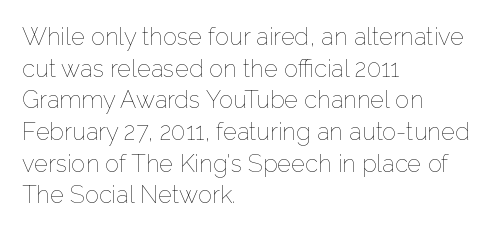
The image shows 24 px text type, upright; set left-aligned, normal line spacing (1.32x), normal letter spacing, not underlined.
